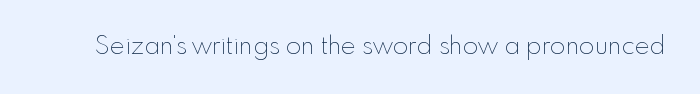
The rendering keeps characters at their native spacing. The font sits on the lighter half of the weight spectrum, regular included. Quick note: underline off. Is there any slant? The stems are plumb.
